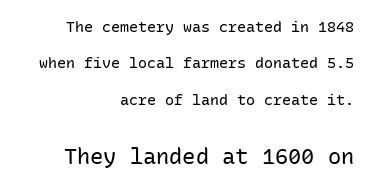
You could call the tracking neutral — neither tight nor loose. A great deal of white space separates one row of letters from the next. Typeset ragged left — the right edge is the straight one. The area under the type is left untouched. Every character sits straight up, as roman type does.
